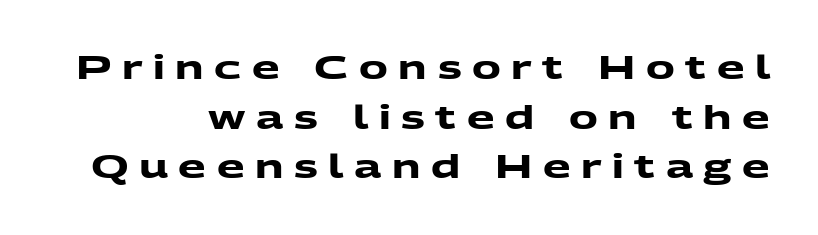
Short and long lines alike share a common ending point at right. The space beneath each line is pristine and unruled. Horizontal bands of white between lines are of average thickness. Compared with typical body copy, the letter spacing here is much looser. Grotesque or geometric, the face here clearly has no serifs.
